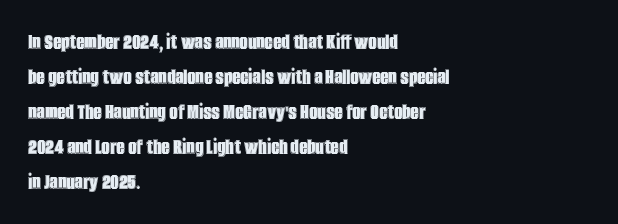
Q: Is the text italic (slanted)? A: No, it is upright.
Q: Is the text underlined? A: No.
Q: How is the paragraph aligned? A: Left-aligned.
Q: Is the spacing between letters normal or unusually wide? A: Normal.
Q: Is the spacing between lines tight, normal or loose? A: Normal.
